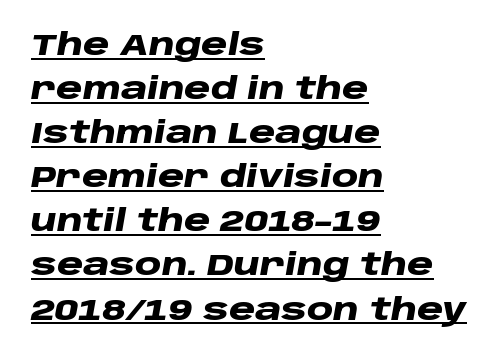
{"italic": "yes", "lean": "right", "slant_degrees": 10, "bold": "yes", "weight": "heavy", "width": "wide", "stroke_contrast": "low", "x_height": "large", "monospaced": "no", "underline": "yes", "align": "left", "line_spacing": "normal", "line_spacing_ratio": 1.47, "letter_spacing": "normal", "letter_spacing_em": 0.0, "glyph_px": 30}
